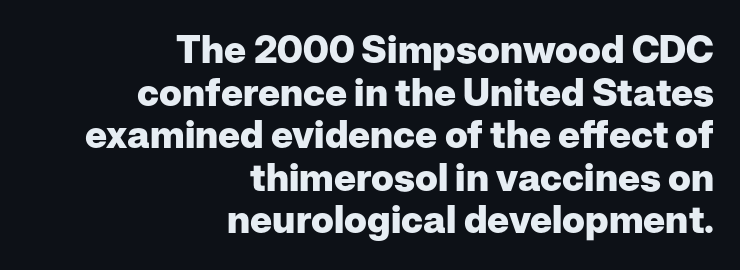
The image shows 38 px heavy sans-serif type, upright; set right-aligned, tight line spacing (1.12x), normal letter spacing, not underlined; low stroke contrast and a medium x-height.
